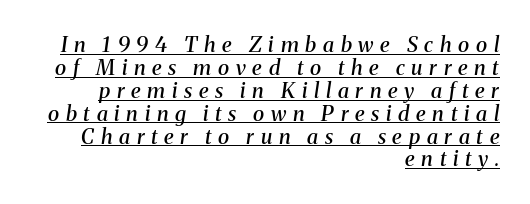
Q: Is the text bold? A: Semi-bold.
Q: Is the text italic (slanted)? A: Yes, it leans right by about 8 degrees.
Q: Is the text underlined? A: Yes.
Q: How is the paragraph aligned? A: Right-aligned.
Q: Is the spacing between letters normal or unusually wide? A: Unusually wide.
Q: Is the spacing between lines tight, normal or loose? A: Tight.
